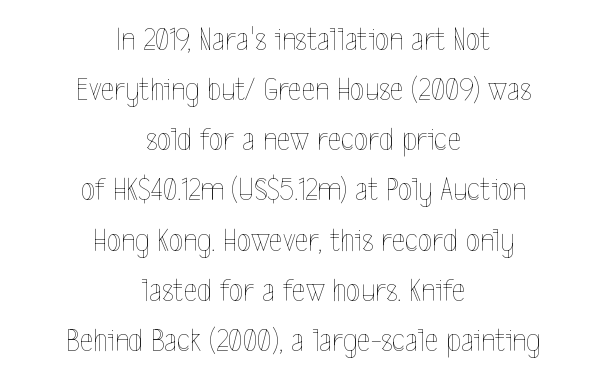
{"italic": "no", "bold": "no", "weight": "thin", "width": "condensed", "x_height": "medium", "monospaced": "no", "underline": "no", "align": "center", "line_spacing": "normal", "line_spacing_ratio": 1.52, "letter_spacing": "normal", "letter_spacing_em": 0.0, "glyph_px": 33}
